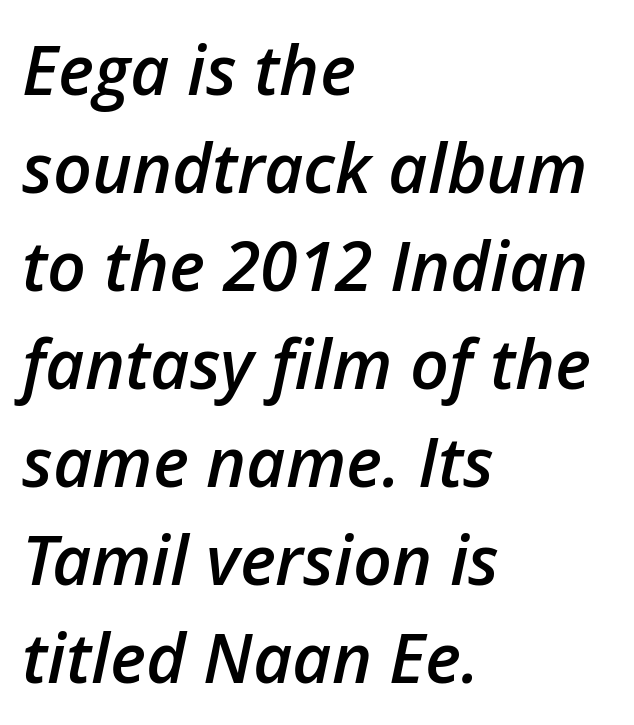
The image shows 68 px semibold type, italic (leaning right); set left-aligned, normal line spacing (1.44x), normal letter spacing, not underlined; low stroke contrast and a medium x-height.
